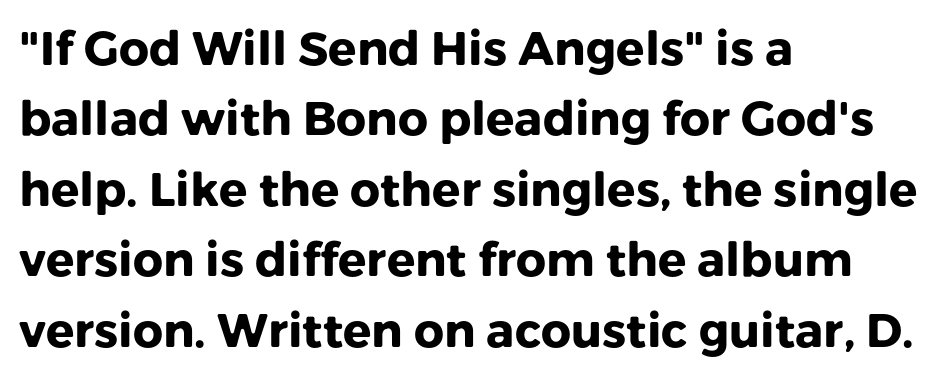
The gaps between neighbouring characters are ordinary and unremarkable. The specimen omits any rule beneath the text block's lines. In terms of letterform style, serifs are entirely absent. Proportional: the letters do not fall into vertical columns. Vertical spacing — default. The strokes are fattened all the way to bold.
